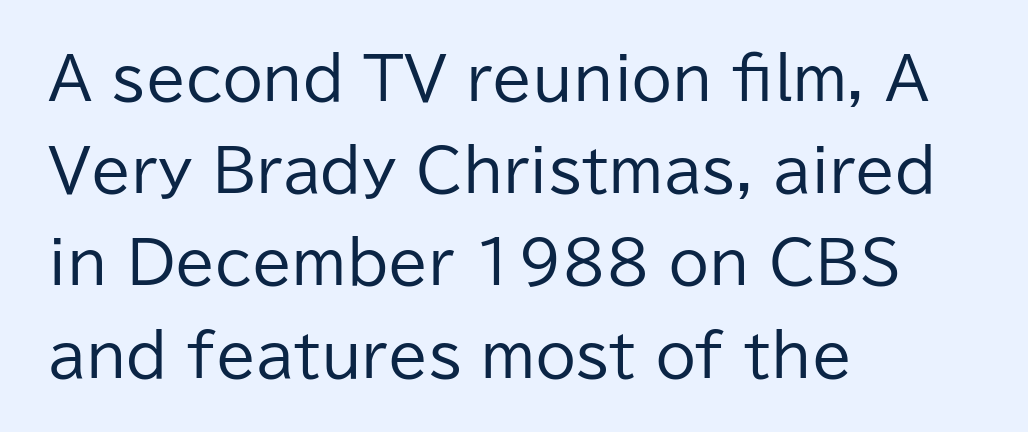
Q: Is the text bold? A: No.
Q: Is the text italic (slanted)? A: No, it is upright.
Q: Is the typeface a serif or a sans-serif typeface? A: Sans-serif.
Q: Is the text underlined? A: No.
Q: How is the paragraph aligned? A: Left-aligned.
Q: Is the spacing between letters normal or unusually wide? A: Normal.
Q: Is the spacing between lines tight, normal or loose? A: Normal.
Q: Width (condensed, normal, or wide)? A: Normal.
Q: Stroke contrast? A: Low.
Q: x-height? A: Medium.
Q: Monospaced? A: No.
